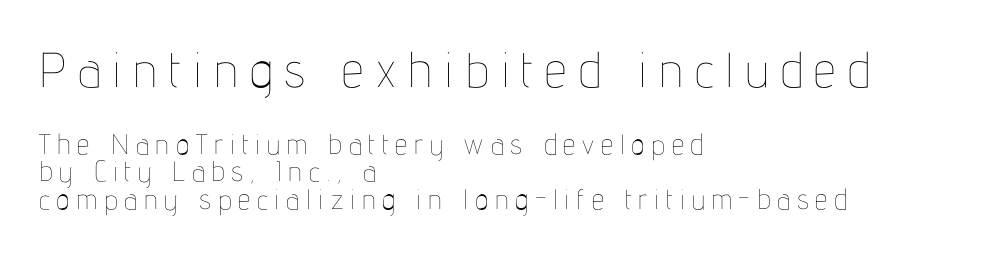
Do the characters align in a grid? No, the font is proportional. Style check: upright. The letterforms stand isolated, each surrounded by extra space. The initial chunk of copy outweighs the following chunk in type size. Each line starts at the same left margin while the right side varies. Check the space under the baseline: it is left empty.
